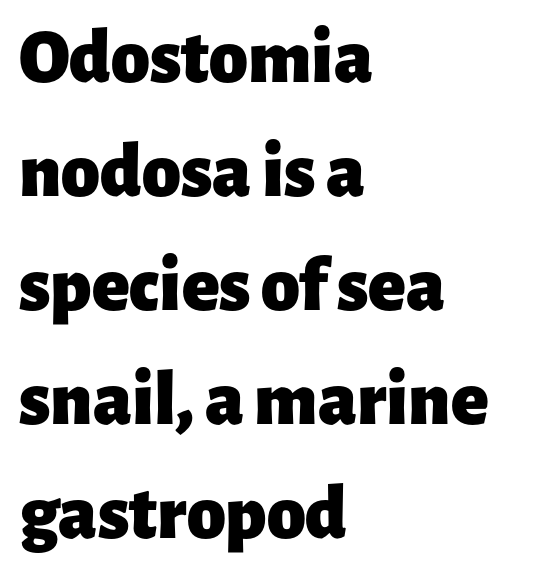
{"serif": "no", "italic": "no", "bold": "yes", "weight": "heavy", "width": "normal", "stroke_contrast": "low", "x_height": "medium", "monospaced": "no", "underline": "no", "align": "left", "line_spacing": "normal", "line_spacing_ratio": 1.46, "letter_spacing": "normal", "letter_spacing_em": 0.0, "glyph_px": 78}
